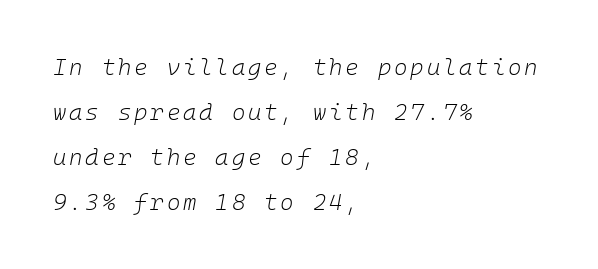
Q: Is the text bold? A: No.
Q: Is the text italic (slanted)? A: Yes, it leans right by about 10 degrees.
Q: Is the text underlined? A: No.
Q: How is the paragraph aligned? A: Left-aligned.
Q: Is the spacing between lines tight, normal or loose? A: Loose.
